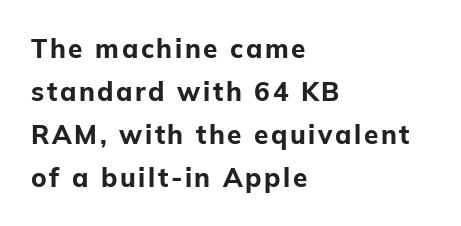
The image shows 26 px bold type, upright; set left-aligned, normal line spacing (1.66x), not underlined.
